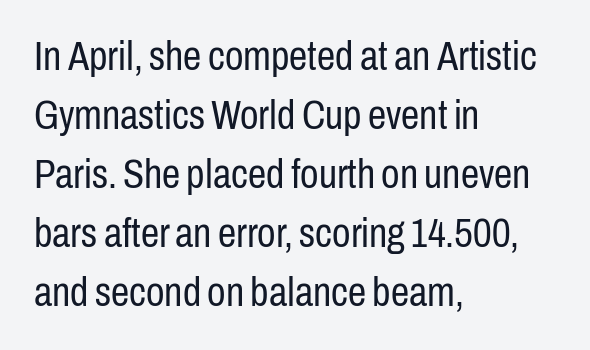
{"serif": "no", "italic": "no", "bold": "no", "weight": "regular", "width": "condensed", "stroke_contrast": "low", "x_height": "medium", "monospaced": "no", "underline": "no", "align": "left", "line_spacing": "normal", "line_spacing_ratio": 1.44, "letter_spacing": "normal", "letter_spacing_em": 0.0, "glyph_px": 41}
